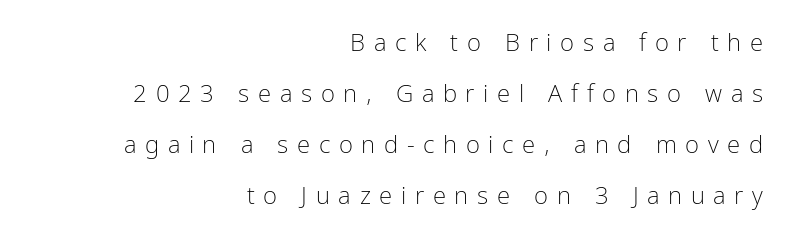
{"italic": "no", "bold": "no", "underline": "no", "align": "right", "line_spacing": "loose", "line_spacing_ratio": 2.13, "letter_spacing": "wide", "letter_spacing_em": 0.36, "glyph_px": 24}
